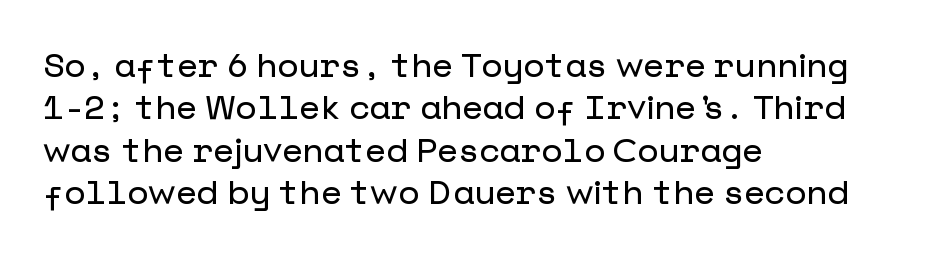
The ragged edge is on the right, which tells us the setting is flush left. The rendering keeps characters at their native spacing. What's the leading like? Ordinary, nothing unusual. Descenders are the only things crossing below the line. What kind of face is this? One without serifs — a sans.
